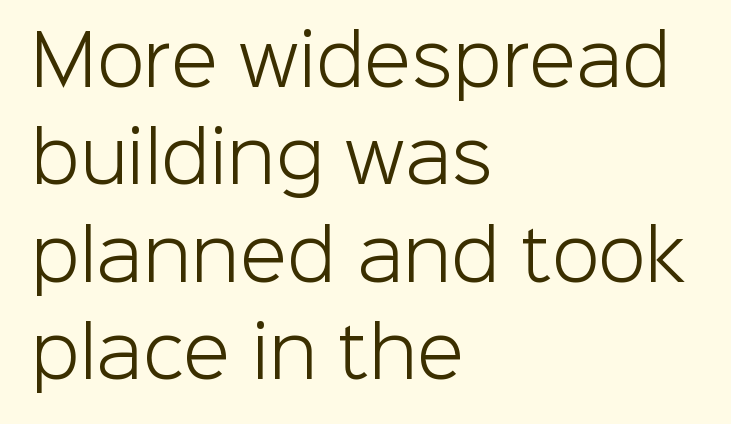
Q: Is the text bold? A: No.
Q: Is the text italic (slanted)? A: No, it is upright.
Q: Is the typeface a serif or a sans-serif typeface? A: Sans-serif.
Q: Is the text underlined? A: No.
Q: How is the paragraph aligned? A: Left-aligned.
Q: Is the spacing between letters normal or unusually wide? A: Normal.
Q: Is the spacing between lines tight, normal or loose? A: Normal.
Q: Width (condensed, normal, or wide)? A: Normal.
Q: Stroke contrast? A: Low.
Q: x-height? A: Medium.
Q: Monospaced? A: No.
